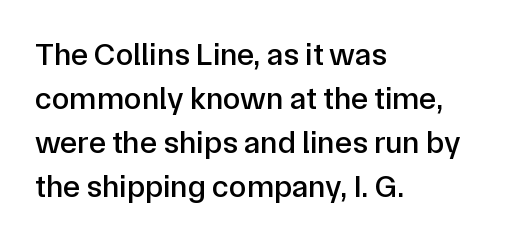
Short and long lines alike share a common starting point at left. Characters remain perfectly vertical along every line. Serifs: no, the terminals of the letterforms are clean. You could not count columns in this text — the font is proportionally spaced.
